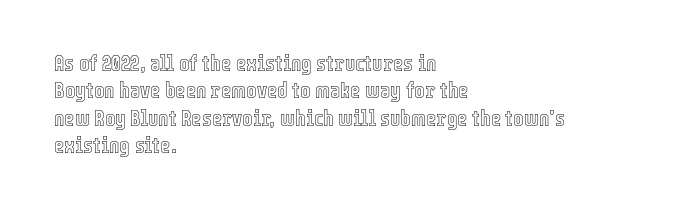
The image shows 22 px text type, upright; set left-aligned, normal line spacing (1.25x), normal letter spacing, not underlined.
